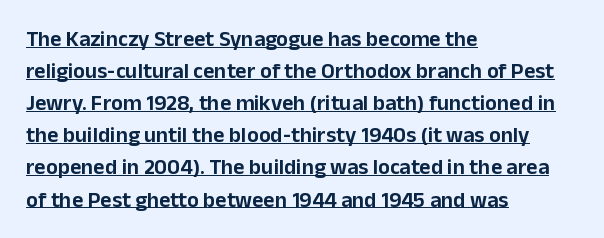
{"italic": "no", "underline": "yes", "align": "left", "line_spacing": "normal", "line_spacing_ratio": 1.46, "letter_spacing": "normal", "letter_spacing_em": 0.0, "glyph_px": 22}
